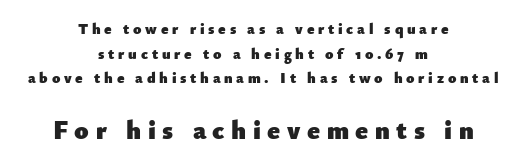
{"italic": "no", "bold": "yes", "underline": "no", "align": "center", "line_spacing": "normal", "line_spacing_ratio": 1.65, "letter_spacing": "wide", "letter_spacing_em": 0.25, "larger_block": "second", "size_ratio": 1.73, "glyph_px": 26}
